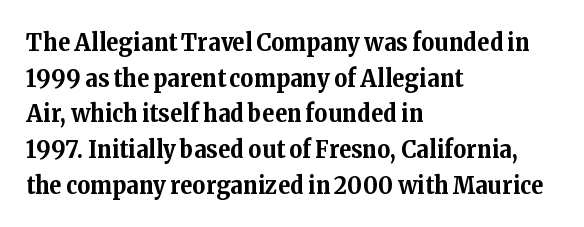
This rendering leaves character spacing at its baseline value. Any mark beneath the type? The region is blank. This is roman type, the default non-slanted kind. Pretty heavy lettering here — definitely bold. Notice how descenders clear the ascenders below comfortably — that's standard leading. All the whitespace from short lines collects on the right.
